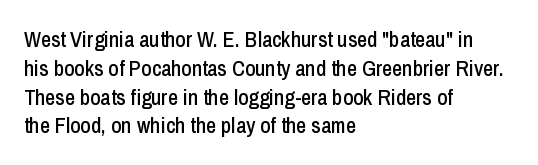
The image shows 22 px text type, upright; set left-aligned, normal line spacing (1.31x), normal letter spacing, not underlined.
